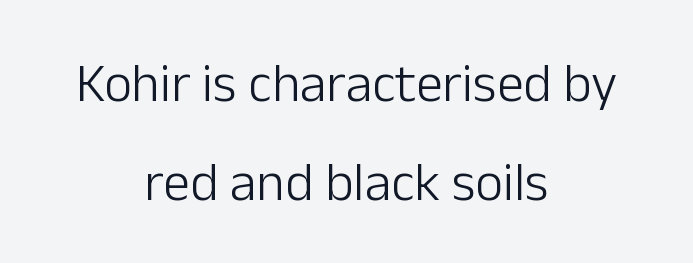
{"serif": "no", "italic": "no", "bold": "no", "weight": "light", "width": "normal", "stroke_contrast": "low", "x_height": "medium", "monospaced": "no", "underline": "no", "align": "center", "line_spacing_ratio": 1.83, "letter_spacing": "normal", "letter_spacing_em": 0.0, "glyph_px": 54}
